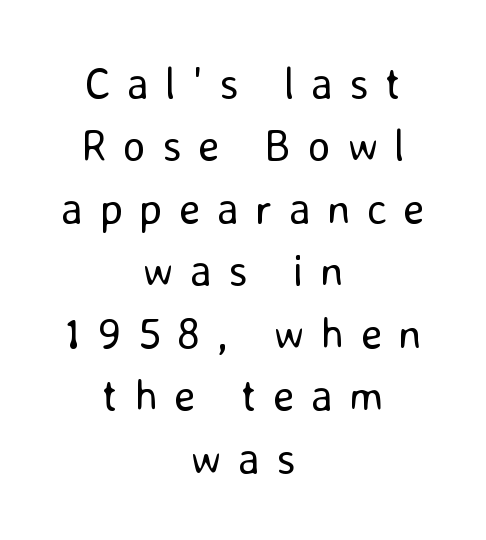
{"serif": "no", "italic": "no", "bold": "no", "weight": "regular", "width": "normal", "stroke_contrast": "low", "x_height": "medium", "monospaced": "no", "underline": "no", "align": "center", "line_spacing": "normal", "line_spacing_ratio": 1.42, "letter_spacing": "wide", "letter_spacing_em": 0.37, "glyph_px": 44}
